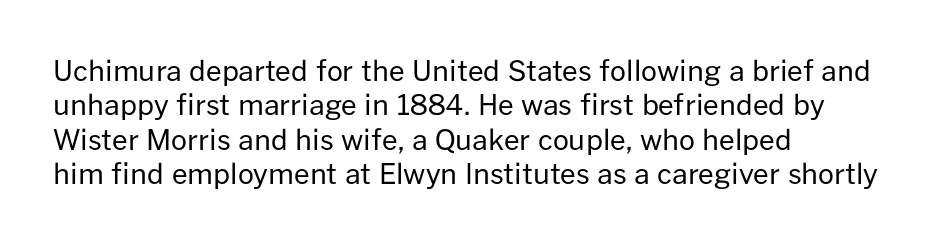
Q: Is the text bold? A: No.
Q: Is the text italic (slanted)? A: No, it is upright.
Q: Is the typeface a serif or a sans-serif typeface? A: Sans-serif.
Q: Is the text underlined? A: No.
Q: How is the paragraph aligned? A: Left-aligned.
Q: Is the spacing between letters normal or unusually wide? A: Normal.
Q: Width (condensed, normal, or wide)? A: Normal.
Q: Stroke contrast? A: Low.
Q: x-height? A: Medium.
Q: Monospaced? A: No.
